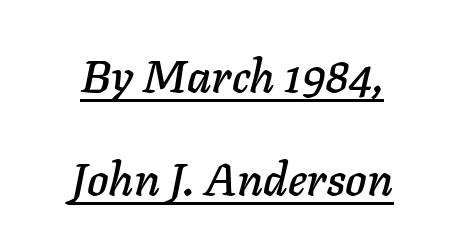
The space between consecutive lines is lavish. Yep, that's italic — everything's leaning. Default kerning and tracking; the words read as compact shapes. The glyphs are accompanied by a horizontal stroke just below them. Short and long lines alike share a common midpoint.
